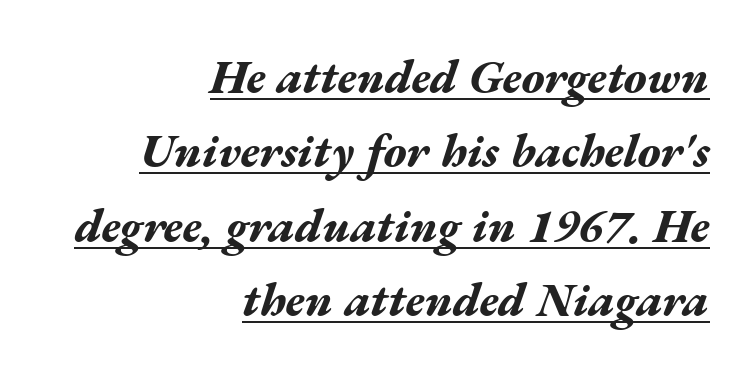
Q: Is the text bold? A: Yes.
Q: Is the text italic (slanted)? A: Yes, it leans right by about 17 degrees.
Q: Is the text underlined? A: Yes.
Q: How is the paragraph aligned? A: Right-aligned.
Q: Is the spacing between letters normal or unusually wide? A: Normal.
Q: Is the spacing between lines tight, normal or loose? A: Normal.
Q: Width (condensed, normal, or wide)? A: Wide.
Q: Stroke contrast? A: Medium.
Q: x-height? A: Medium.
Q: Monospaced? A: No.
